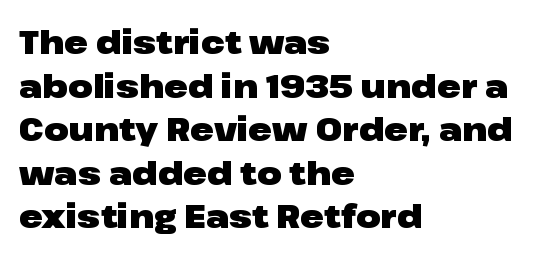
Q: Is the text bold? A: Yes.
Q: Is the text italic (slanted)? A: No, it is upright.
Q: Is the typeface a serif or a sans-serif typeface? A: Sans-serif.
Q: Is the text underlined? A: No.
Q: How is the paragraph aligned? A: Left-aligned.
Q: Is the spacing between letters normal or unusually wide? A: Normal.
Q: Is the spacing between lines tight, normal or loose? A: Normal.
Q: Width (condensed, normal, or wide)? A: Wide.
Q: Stroke contrast? A: Low.
Q: x-height? A: Medium.
Q: Monospaced? A: No.
